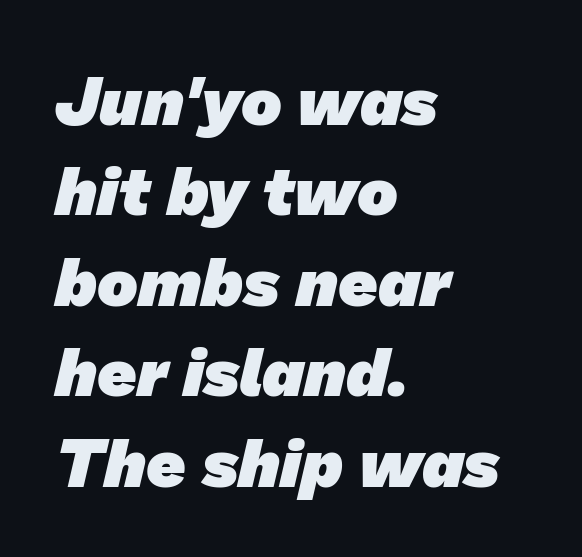
The image shows 68 px heavy sans-serif type; set left-aligned, normal line spacing (1.33x), normal letter spacing, not underlined; low stroke contrast and a medium x-height.
